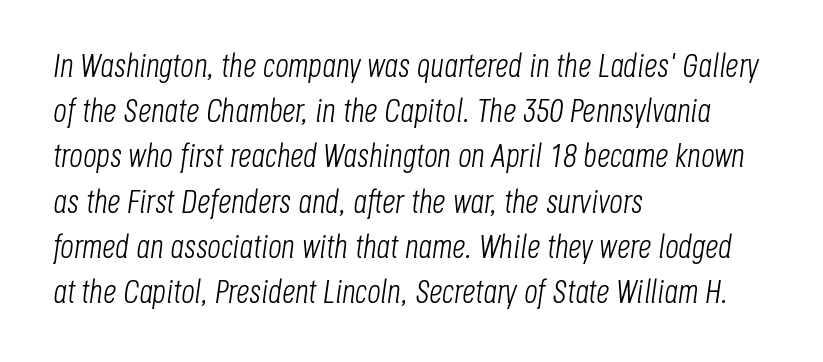
The image shows 33 px light, condensed type, italic (leaning right); set left-aligned, normal line spacing (1.37x), normal letter spacing, not underlined; low stroke contrast and a large x-height.
